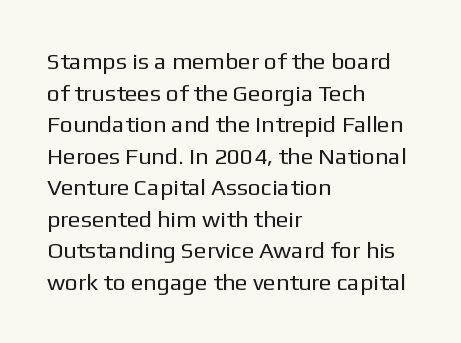
The image shows 23 px text type, upright; set left-aligned, normal line spacing (1.37x), normal letter spacing, not underlined.
